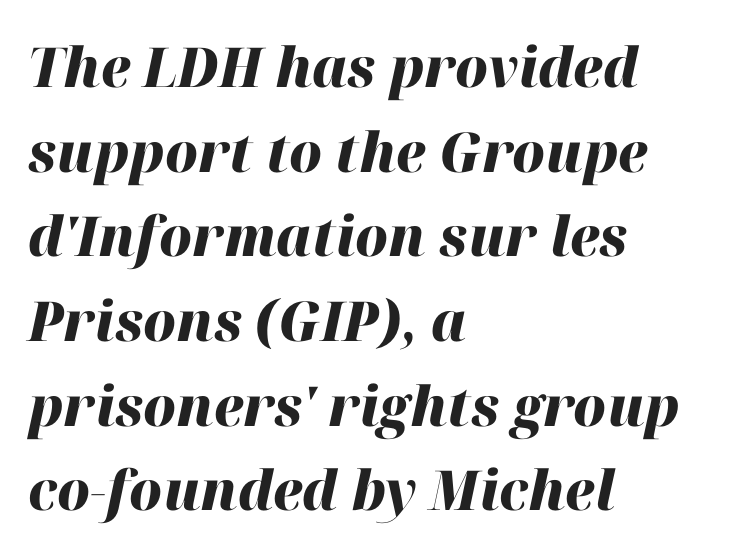
{"italic": "yes", "lean": "right", "slant_degrees": 12, "bold": "yes", "weight": "heavy", "width": "normal", "stroke_contrast": "high", "x_height": "medium", "monospaced": "no", "underline": "no", "align": "left", "line_spacing": "normal", "line_spacing_ratio": 1.54, "letter_spacing": "normal", "letter_spacing_em": 0.0, "glyph_px": 55}
